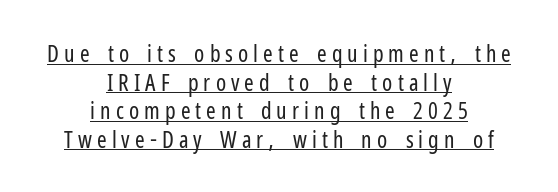
Q: Is the text bold? A: No.
Q: Is the text italic (slanted)? A: No, it is upright.
Q: Is the text underlined? A: Yes.
Q: How is the paragraph aligned? A: Centered.
Q: Is the spacing between letters normal or unusually wide? A: Unusually wide.
